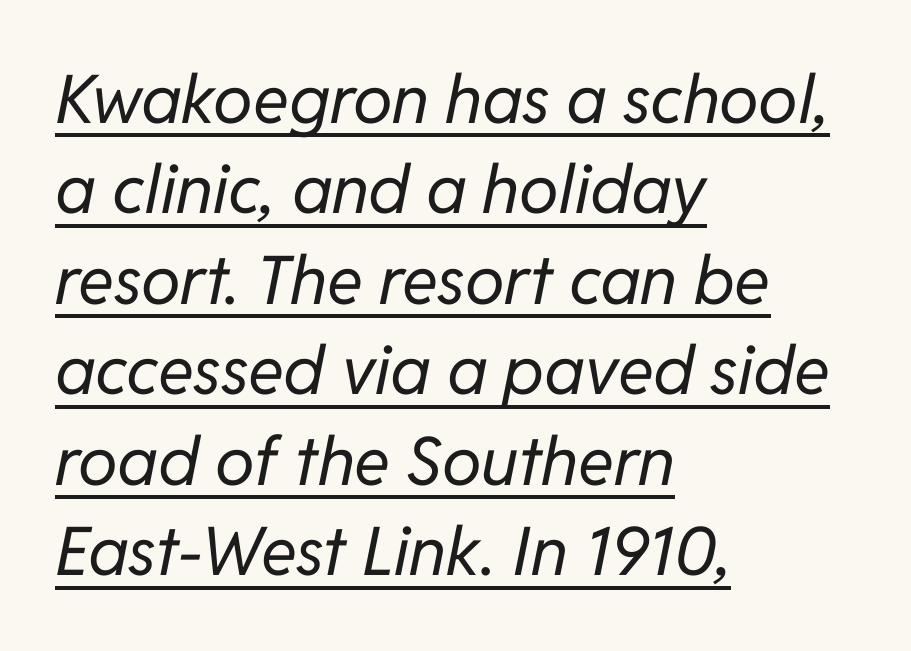
The image shows 67 px regular-weight type, italic (leaning right); set left-aligned, normal line spacing (1.35x), normal letter spacing, underlined; low stroke contrast and a medium x-height.
